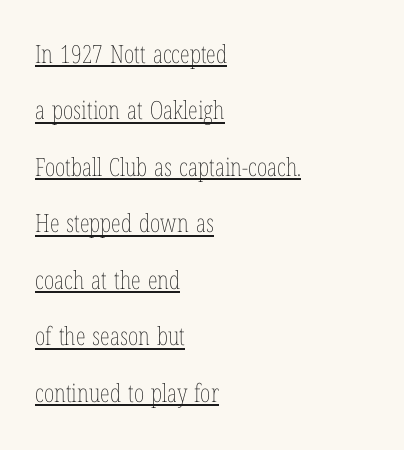
{"italic": "no", "bold": "no", "underline": "yes", "align": "left", "line_spacing": "loose", "line_spacing_ratio": 2.26, "letter_spacing": "normal", "letter_spacing_em": 0.0, "glyph_px": 25}
